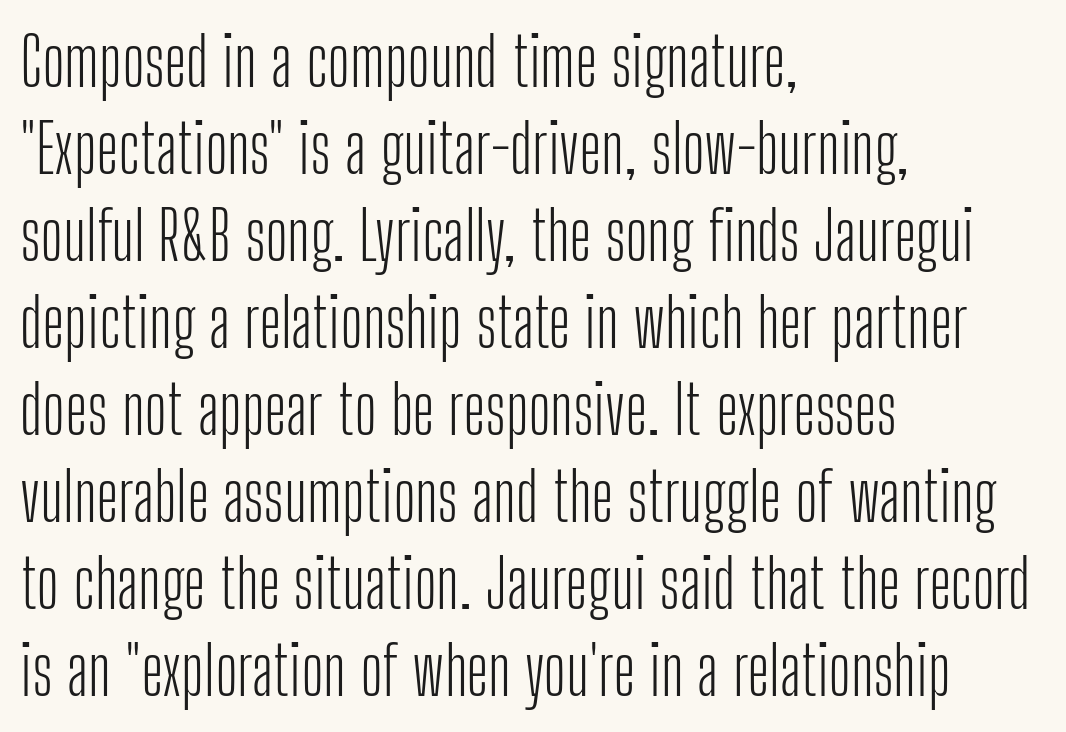
This is sans-serif lettering, the kind often seen on screens and signage. Tracking value appears to be zero — textbook default spacing. The lines in this sample share a left origin and differ only in where they stop. Spacing verdict: proportional, widths tailored to each character. It's the straight-up-and-down kind of type. The rendering uses a moderate line-height, typical for paragraphs.
